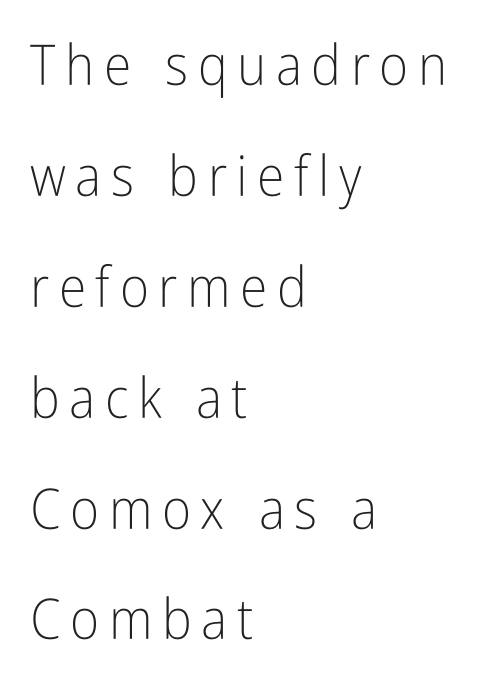
The image shows 56 px light, condensed sans-serif type, upright; set left-aligned, loose line spacing (1.98x), not underlined; low stroke contrast and a medium x-height.
